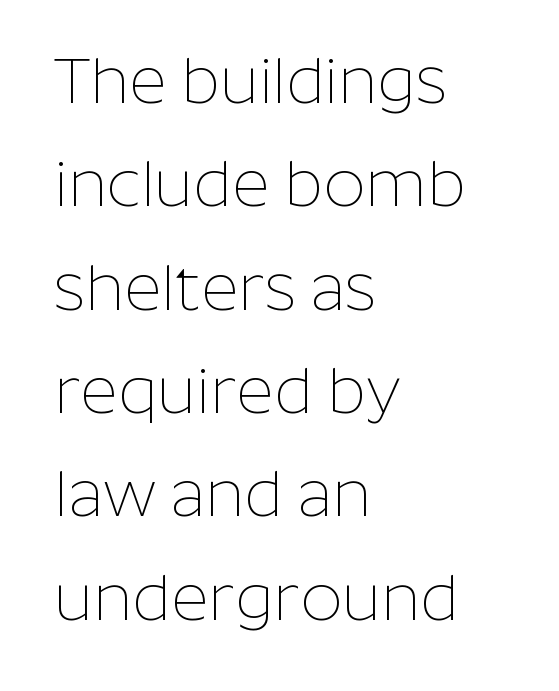
Weight class: somewhere from thin through regular. This rendering uses left alignment, leaving the right contour irregular. These lines are rendered in a variable-pitch font. What kind of face is this? One without serifs — a sans.
